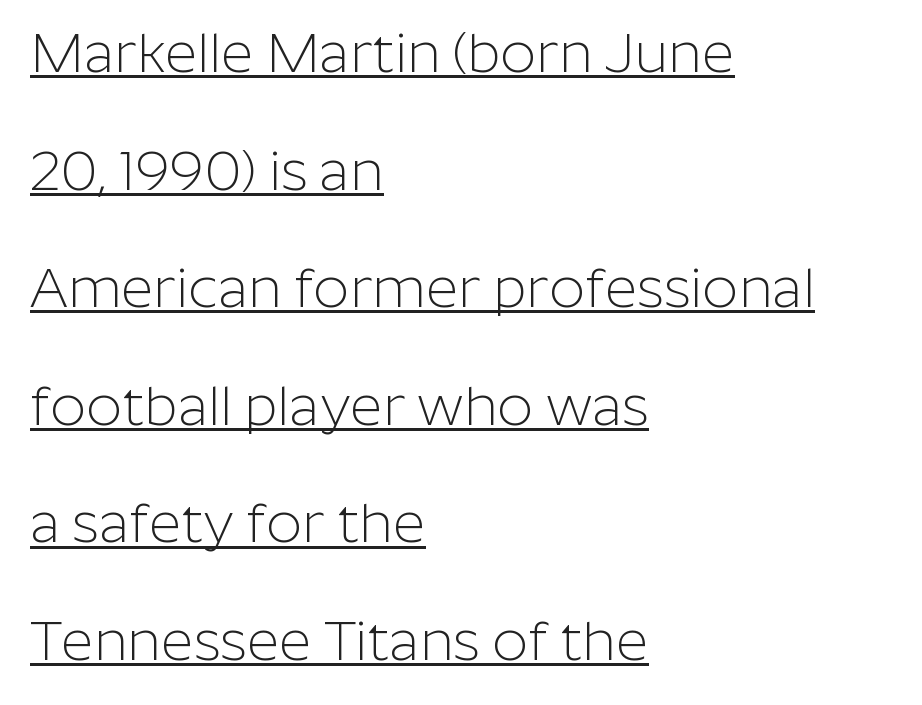
Are there feet on the stems? There aren't — it's a sans. Honestly, the rows look like they've been pulled way apart. Upright lettering throughout. A continuous stroke trails under the words, as in a hyperlink. Is the stroke heavy? The answer is a plain regular-or-lighter. What stands out about the letter spacing? Nothing — it is the standard amount.
